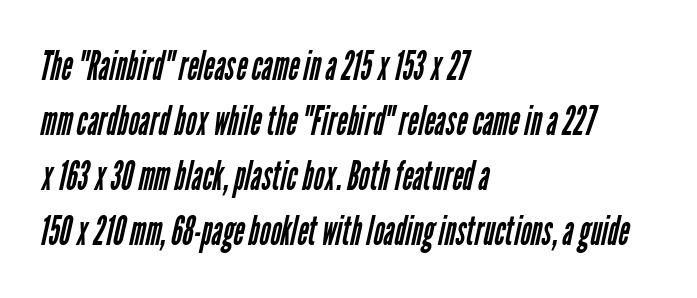
{"serif": "no", "bold": "no", "weight": "regular", "width": "condensed", "stroke_contrast": "low", "x_height": "medium", "monospaced": "no", "underline": "no", "align": "left", "line_spacing": "normal", "line_spacing_ratio": 1.31, "letter_spacing": "normal", "letter_spacing_em": 0.0, "glyph_px": 42}
